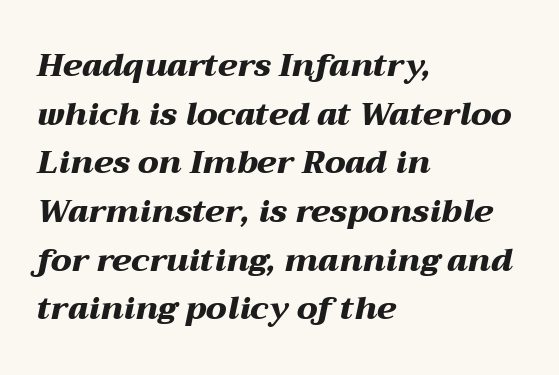
Q: Is the text bold? A: Yes.
Q: Is the text italic (slanted)? A: Yes, it leans right by about 12 degrees.
Q: Is the text underlined? A: No.
Q: How is the paragraph aligned? A: Left-aligned.
Q: Is the spacing between letters normal or unusually wide? A: Normal.
Q: Is the spacing between lines tight, normal or loose? A: Normal.
Q: Width (condensed, normal, or wide)? A: Wide.
Q: Stroke contrast? A: Medium.
Q: x-height? A: Medium.
Q: Monospaced? A: No.
